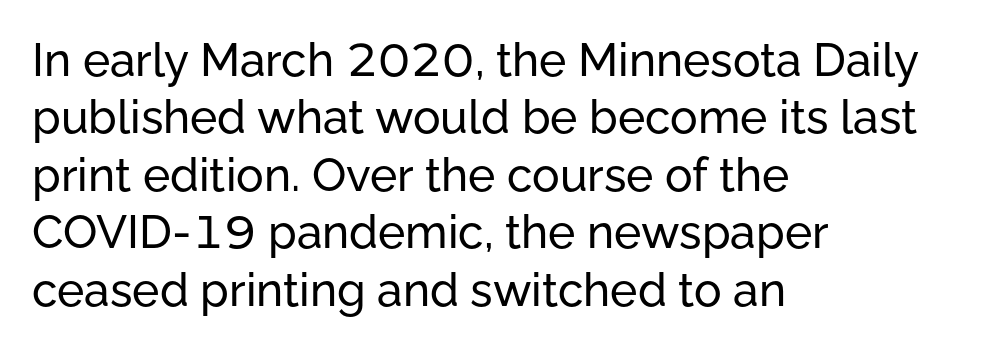
{"serif": "no", "italic": "no", "width": "normal", "stroke_contrast": "low", "x_height": "medium", "monospaced": "no", "underline": "no", "align": "left", "line_spacing": "normal", "line_spacing_ratio": 1.25, "letter_spacing": "normal", "letter_spacing_em": 0.0, "glyph_px": 46}
